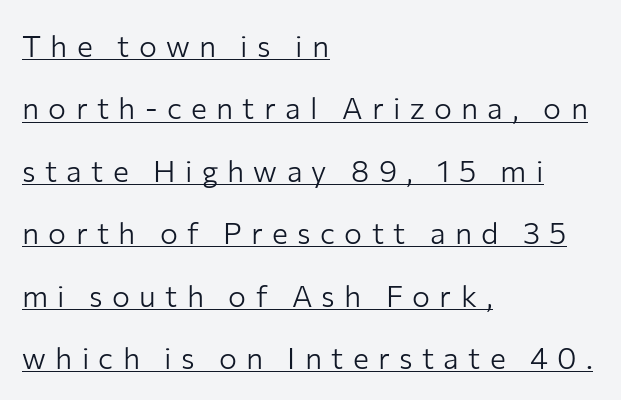
{"serif": "no", "italic": "no", "bold": "no", "weight": "light", "width": "normal", "stroke_contrast": "low", "x_height": "medium", "monospaced": "no", "underline": "yes", "align": "left", "line_spacing": "loose", "line_spacing_ratio": 2.08, "letter_spacing": "wide", "letter_spacing_em": 0.31, "glyph_px": 30}
